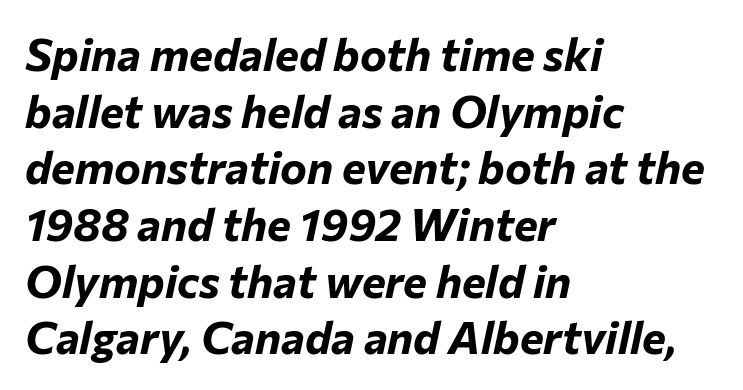
{"italic": "yes", "lean": "right", "slant_degrees": 12, "bold": "yes", "weight": "bold", "width": "normal", "stroke_contrast": "low", "x_height": "medium", "monospaced": "no", "underline": "no", "align": "left", "line_spacing": "normal", "line_spacing_ratio": 1.26, "letter_spacing": "normal", "letter_spacing_em": 0.0, "glyph_px": 45}
